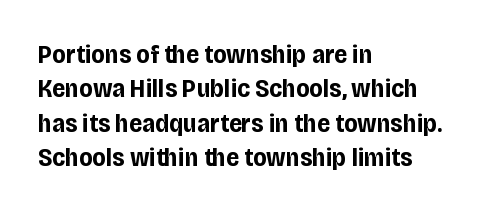
{"italic": "no", "bold": "yes", "underline": "no", "align": "left", "line_spacing": "normal", "line_spacing_ratio": 1.32, "letter_spacing": "normal", "letter_spacing_em": 0.0, "glyph_px": 26}
